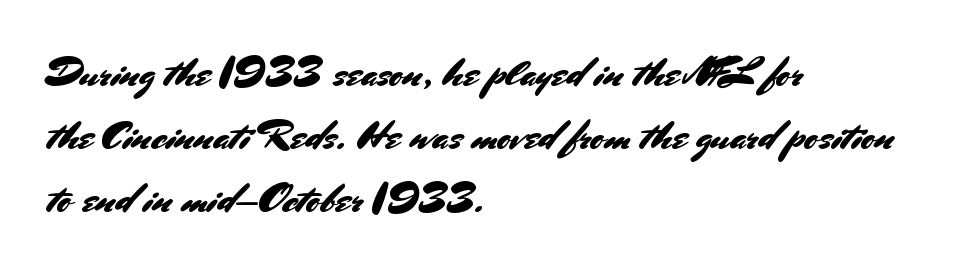
Q: Is the text italic (slanted)? A: Yes.
Q: Is the typeface a serif or a sans-serif typeface? A: Sans-serif.
Q: Is the text underlined? A: No.
Q: How is the paragraph aligned? A: Left-aligned.
Q: Is the spacing between letters normal or unusually wide? A: Normal.
Q: Is the spacing between lines tight, normal or loose? A: Normal.
Q: Width (condensed, normal, or wide)? A: Normal.
Q: Stroke contrast? A: Medium.
Q: x-height? A: Small.
Q: Monospaced? A: No.
